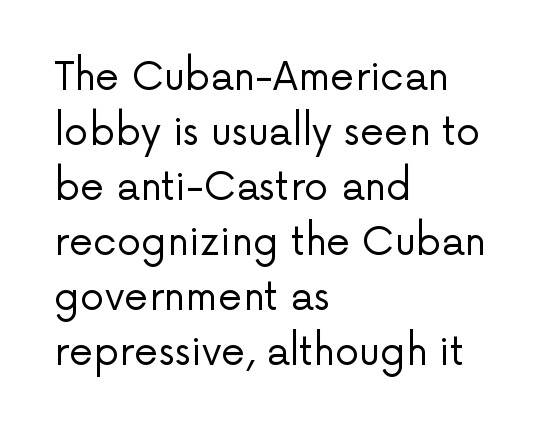
{"serif": "no", "italic": "no", "bold": "no", "weight": "regular", "width": "normal", "stroke_contrast": "low", "x_height": "medium", "monospaced": "no", "underline": "no", "align": "left", "line_spacing": "normal", "line_spacing_ratio": 1.41, "letter_spacing": "normal", "letter_spacing_em": 0.0, "glyph_px": 39}
